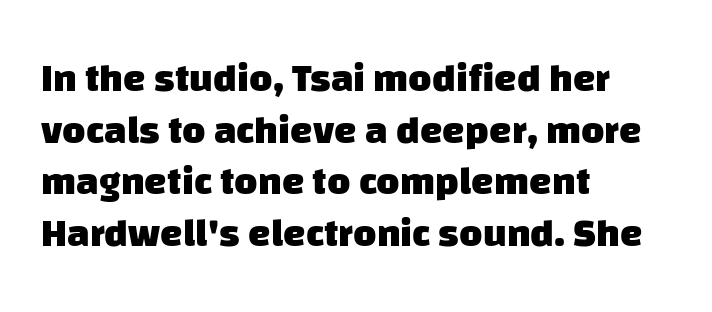
A dark, heavy texture on the line: the type is bold. Observe the absence of serifs on each vertical stroke in this sample. Spacing verdict: proportional, widths tailored to each character. This rendering uses left alignment, leaving the right contour irregular.
